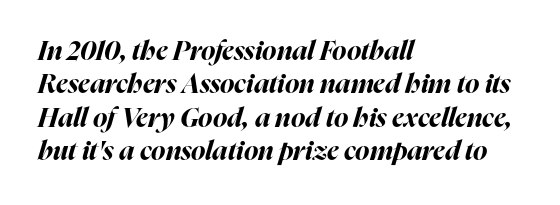
Q: Is the text bold? A: Yes.
Q: Is the text italic (slanted)? A: Yes, it leans right by about 16 degrees.
Q: Is the text underlined? A: No.
Q: How is the paragraph aligned? A: Left-aligned.
Q: Is the spacing between letters normal or unusually wide? A: Normal.
